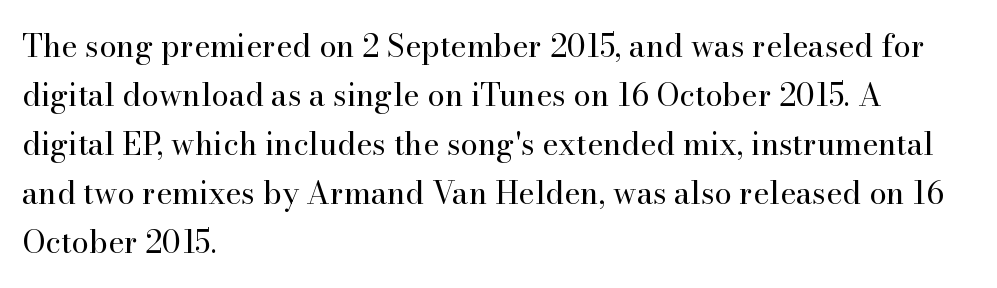
Left-aligned paragraph, ragged on the right. Nope, not italic — everything's standing straight. Is the stroke heavy? The answer is a plain regular-or-lighter. The letters advance in unequal steps, a hallmark of proportional type. Notice how descenders clear the ascenders below comfortably — that's standard leading. The baseline area is clear.
